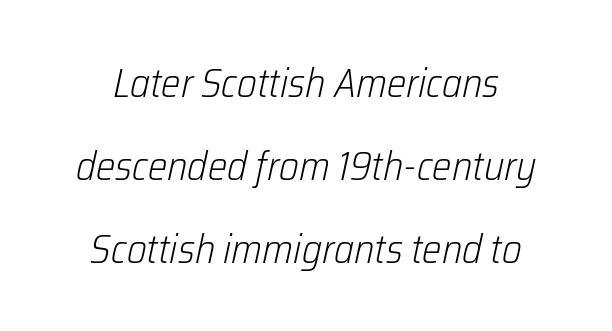
{"italic": "yes", "lean": "right", "slant_degrees": 12, "bold": "no", "weight": "light", "width": "condensed", "stroke_contrast": "low", "x_height": "medium", "monospaced": "no", "underline": "no", "align": "center", "line_spacing": "loose", "line_spacing_ratio": 2.02, "letter_spacing": "normal", "letter_spacing_em": 0.0, "glyph_px": 41}
